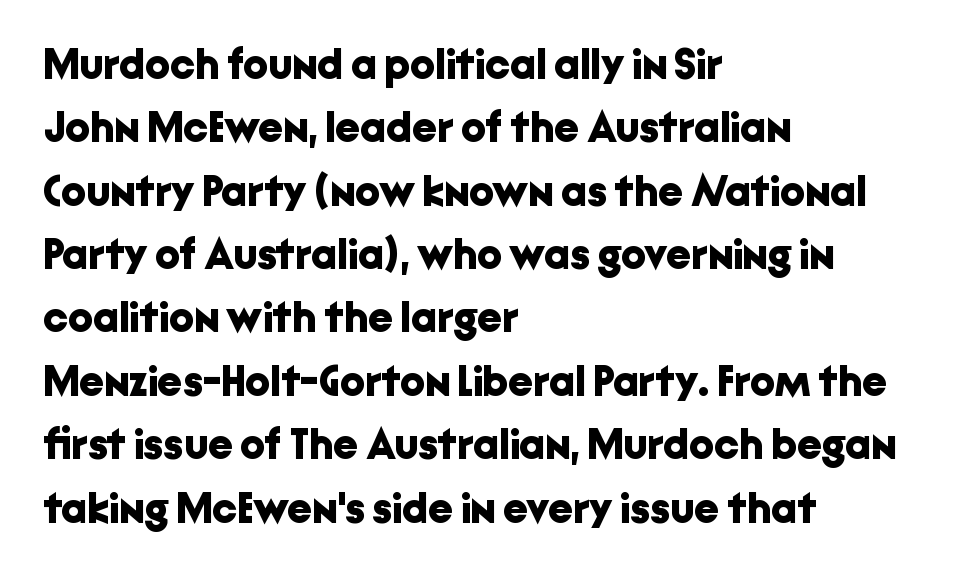
{"serif": "no", "italic": "no", "bold": "yes", "weight": "bold", "width": "normal", "stroke_contrast": "low", "x_height": "medium", "monospaced": "no", "underline": "no", "align": "left", "line_spacing": "normal", "line_spacing_ratio": 1.44, "letter_spacing": "normal", "letter_spacing_em": 0.0, "glyph_px": 44}
